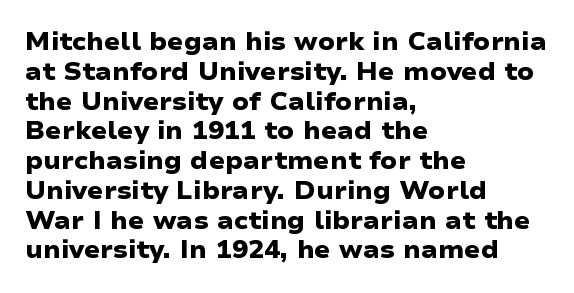
There is no visible air inserted between adjacent glyphs. Its strokes are broad and dark, the hallmark of bold type. Compared with a centered layout, this one pins lines to the left instead. Letters rest on an invisible, unmarked baseline.
